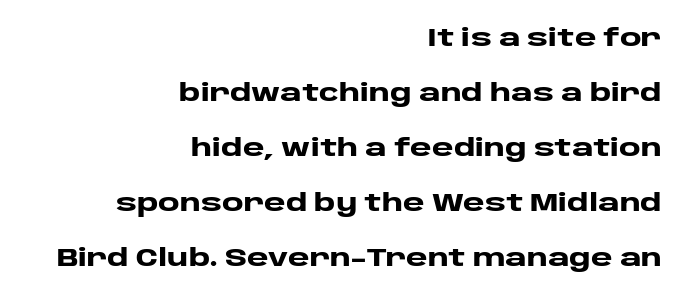
Q: Is the text bold? A: Yes.
Q: Is the text italic (slanted)? A: No, it is upright.
Q: Is the text underlined? A: No.
Q: How is the paragraph aligned? A: Right-aligned.
Q: Is the spacing between letters normal or unusually wide? A: Normal.
Q: Is the spacing between lines tight, normal or loose? A: Loose.
